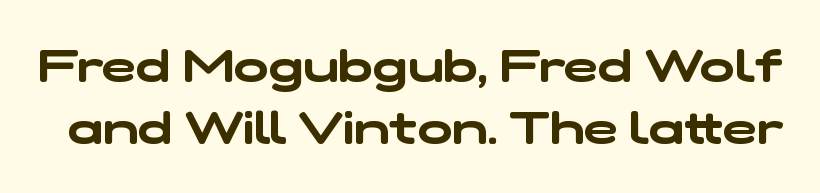
{"serif": "no", "width": "wide", "stroke_contrast": "low", "x_height": "medium", "monospaced": "no", "underline": "no", "line_spacing": "normal", "line_spacing_ratio": 1.35, "letter_spacing": "normal", "letter_spacing_em": 0.0, "glyph_px": 46}
